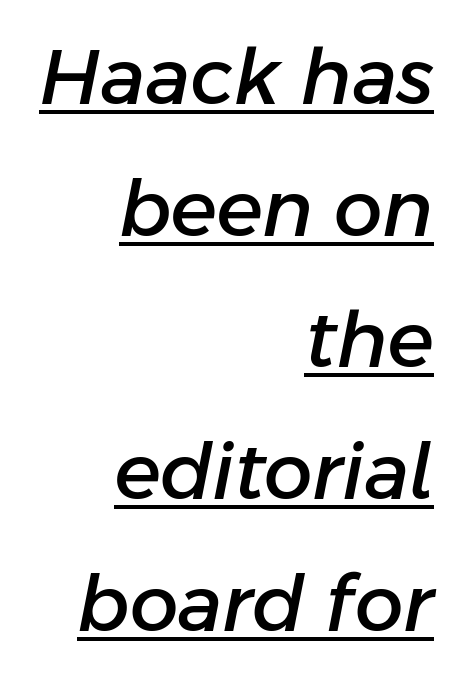
Honestly, the underline is the first thing you notice here. Is the block centered? No — it sits flush against the right margin. Posture: slanted. A typesetter would call this zero additional tracking. Character widths vary here, with narrow letters taking less room than wide ones.
